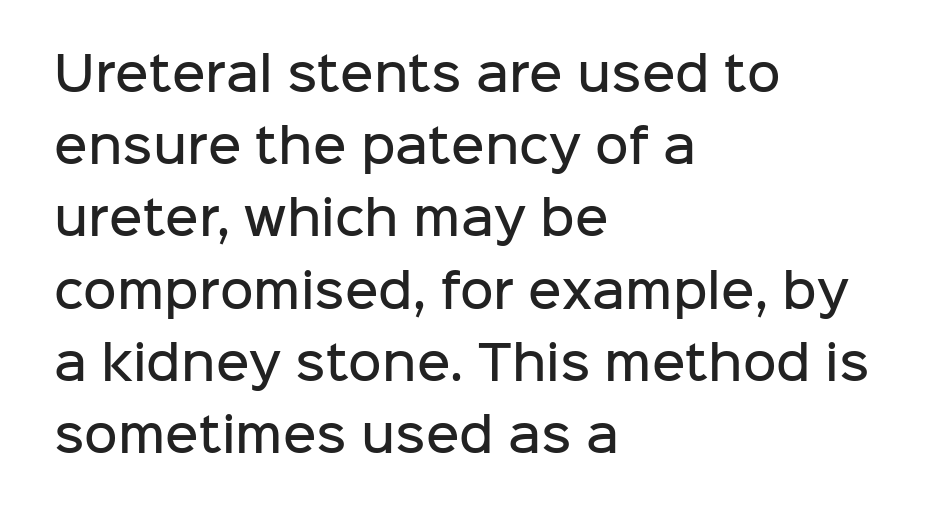
The image shows 46 px semibold sans-serif type, upright; set left-aligned, normal line spacing (1.57x), normal letter spacing, not underlined; low stroke contrast and a medium x-height.
